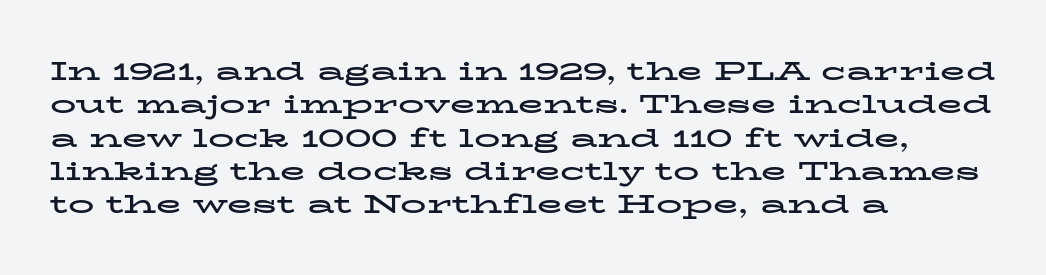
In terms of posture, this sample is upright. Look at the stroke-to-counter ratio: heavy, a bold. Notice how descenders clear the ascenders below comfortably — that's standard leading. The zone under the glyphs is completely vacant. The rendering keeps characters at their native spacing.
